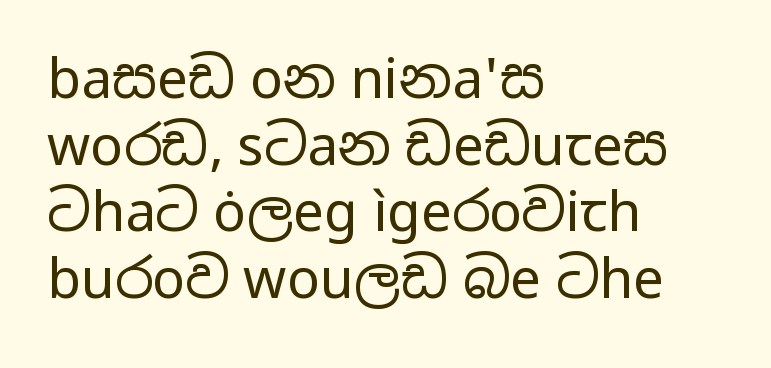
Q: Is the text bold? A: No.
Q: Is the text italic (slanted)? A: No, it is upright.
Q: Is the typeface a serif or a sans-serif typeface? A: Sans-serif.
Q: Is the text underlined? A: No.
Q: How is the paragraph aligned? A: Left-aligned.
Q: Is the spacing between letters normal or unusually wide? A: Normal.
Q: Width (condensed, normal, or wide)? A: Wide.
Q: Stroke contrast? A: Low.
Q: x-height? A: Medium.
Q: Monospaced? A: No.
